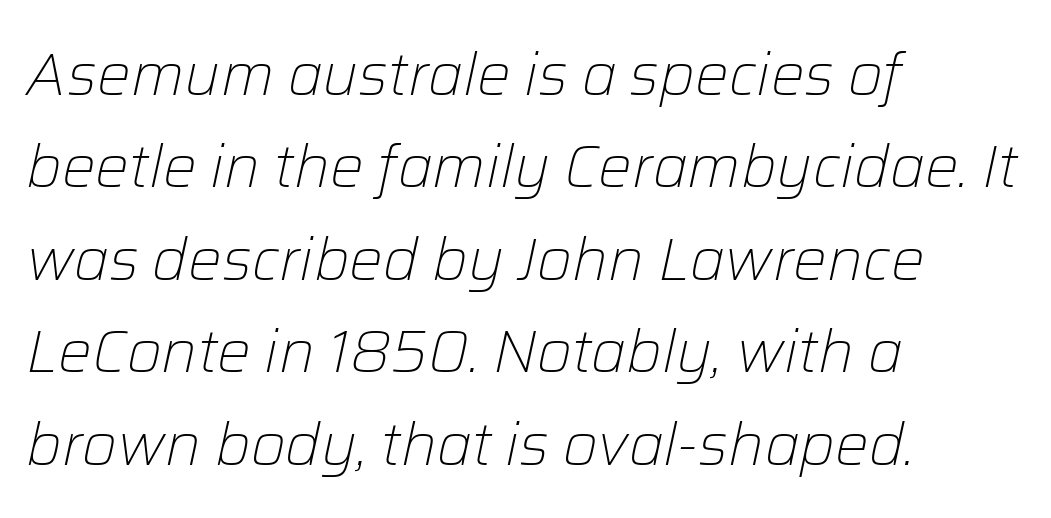
{"italic": "yes", "lean": "right", "slant_degrees": 12, "bold": "no", "weight": "light", "width": "normal", "stroke_contrast": "low", "x_height": "medium", "monospaced": "no", "underline": "no", "align": "left", "line_spacing": "normal", "line_spacing_ratio": 1.54, "letter_spacing": "normal", "letter_spacing_em": 0.0, "glyph_px": 60}
